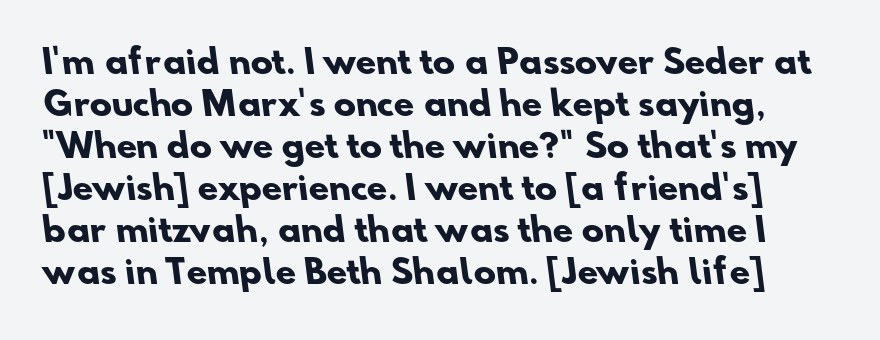
The image shows 33 px heavy sans-serif type; set normal line spacing (1.27x), normal letter spacing, not underlined; low stroke contrast and a small x-height.
